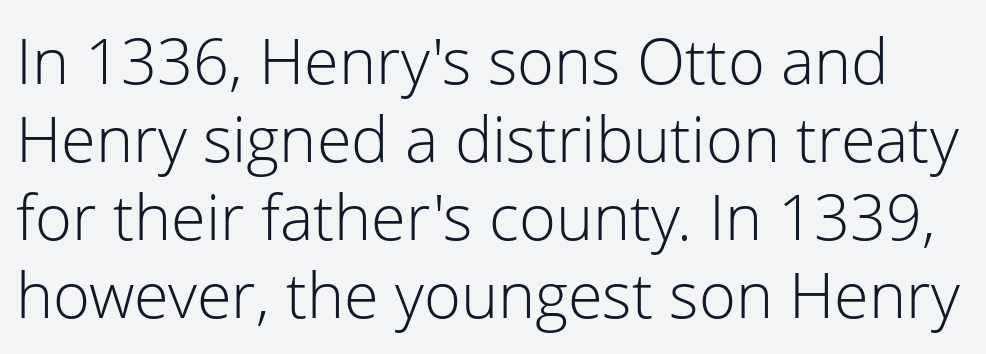
Words float on clear page, feet unadorned. The letterforms sit shoulder to shoulder at normal distance. The rendering uses natural spacing where letterforms have individual widths. Weight class: somewhere from thin through regular. Upright lettering throughout. Examine the stroke ends and you'll find no serifs.
